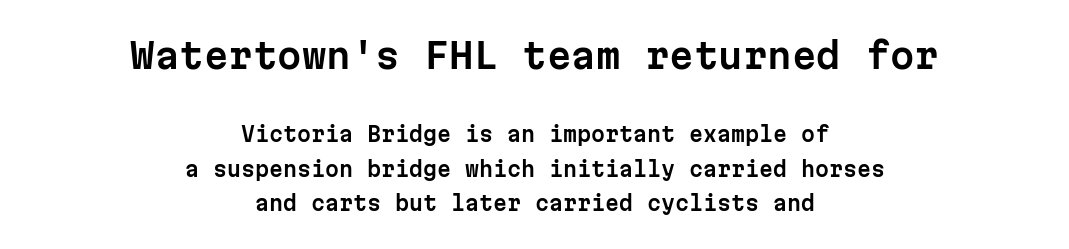
{"serif": "no", "italic": "no", "width": "normal", "stroke_contrast": "low", "x_height": "medium", "monospaced": "yes", "underline": "no", "align": "center", "line_spacing_ratio": 1.72, "letter_spacing": "normal", "letter_spacing_em": 0.0, "larger_block": "first", "size_ratio": 1.75, "glyph_px": 35}
